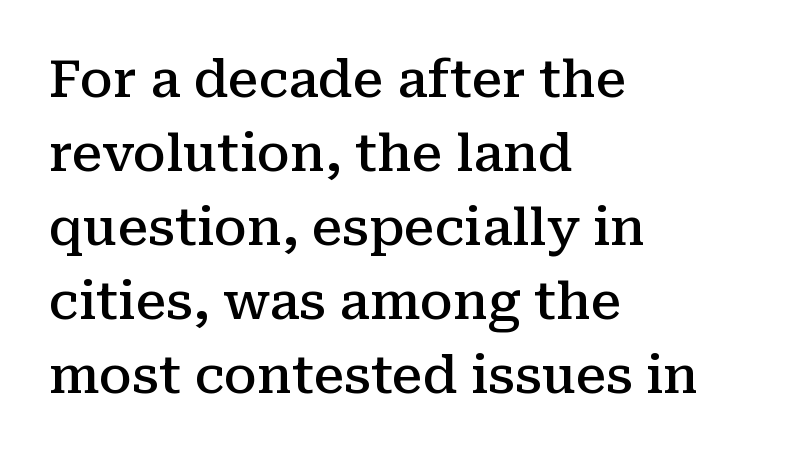
{"serif": "yes", "italic": "no", "bold": "semi", "weight": "semibold", "width": "normal", "stroke_contrast": "medium", "x_height": "medium", "monospaced": "no", "underline": "no", "align": "left", "line_spacing": "normal", "line_spacing_ratio": 1.45, "letter_spacing": "normal", "letter_spacing_em": 0.0, "glyph_px": 51}
